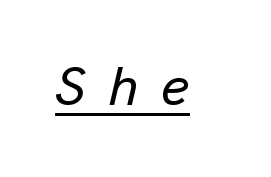
The image shows 55 px text type, italic (leaning right); set unusually wide letter spacing (+0.41 em), underlined; low stroke contrast and a medium x-height.
